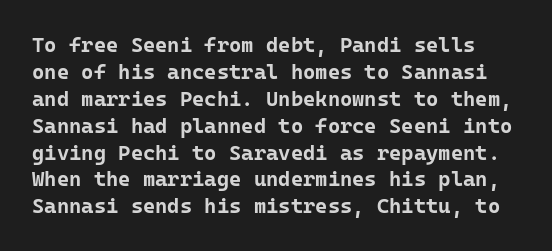
Default kerning and tracking; the words read as compact shapes. The letters stand straight up with perfectly vertical stems. Check under the words: just untouched page. You'd pick this weight for a headline — it's a proper bold. Whoever set this chose a conventional vertical rhythm.
